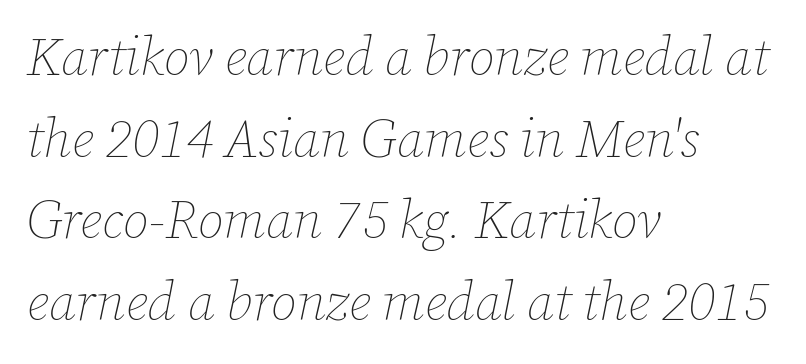
The image shows 53 px thin type, italic (leaning right); set left-aligned, normal line spacing (1.54x), normal letter spacing, not underlined; low stroke contrast and a medium x-height.
